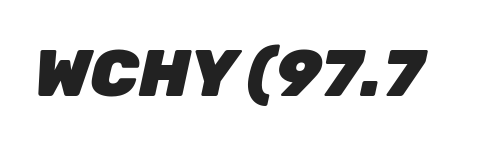
{"italic": "yes", "lean": "right", "slant_degrees": 12, "bold": "yes", "weight": "heavy", "width": "normal", "stroke_contrast": "low", "x_height": "medium", "monospaced": "no", "underline": "no", "letter_spacing": "normal", "letter_spacing_em": 0.0, "glyph_px": 66}
